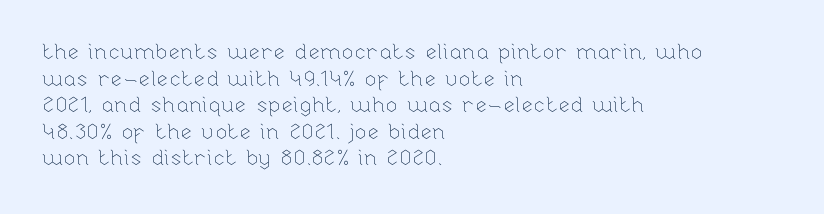
The face used here is rendered with its standard letterfit. The rag falls on the right side of this text block. The typeface has the unassuming heft of standard copy or less. Italic: no, the glyphs are upright roman.
